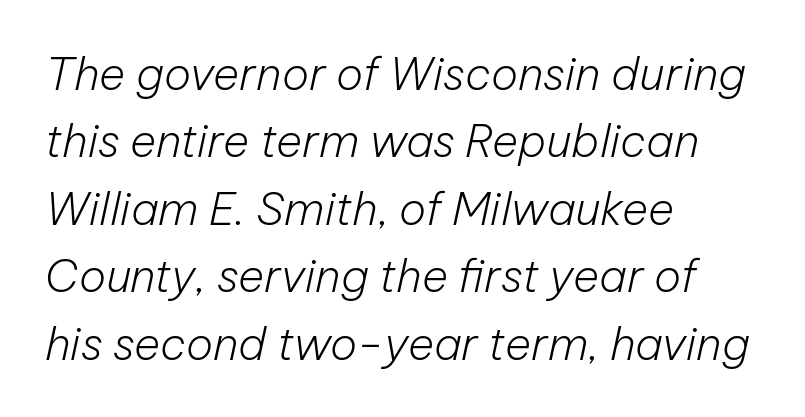
Q: Is the text bold? A: No.
Q: Is the text italic (slanted)? A: Yes, it leans right by about 12 degrees.
Q: Is the text underlined? A: No.
Q: How is the paragraph aligned? A: Left-aligned.
Q: Is the spacing between letters normal or unusually wide? A: Normal.
Q: Is the spacing between lines tight, normal or loose? A: Normal.
Q: Width (condensed, normal, or wide)? A: Normal.
Q: Stroke contrast? A: Low.
Q: x-height? A: Medium.
Q: Monospaced? A: No.
